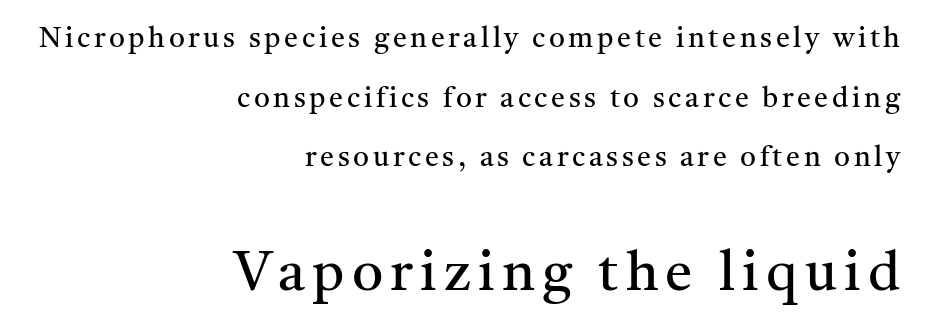
Q: Is the text bold? A: No.
Q: Is the text italic (slanted)? A: No, it is upright.
Q: Is the typeface a serif or a sans-serif typeface? A: Serif.
Q: Is the text underlined? A: No.
Q: How is the paragraph aligned? A: Right-aligned.
Q: Is the spacing between lines tight, normal or loose? A: Loose.
Q: Which block of text is set in a larger size, the first (top) or the second (bottom)? A: The second (bottom) one.
Q: Width (condensed, normal, or wide)? A: Normal.
Q: Stroke contrast? A: Medium.
Q: x-height? A: Medium.
Q: Monospaced? A: No.
